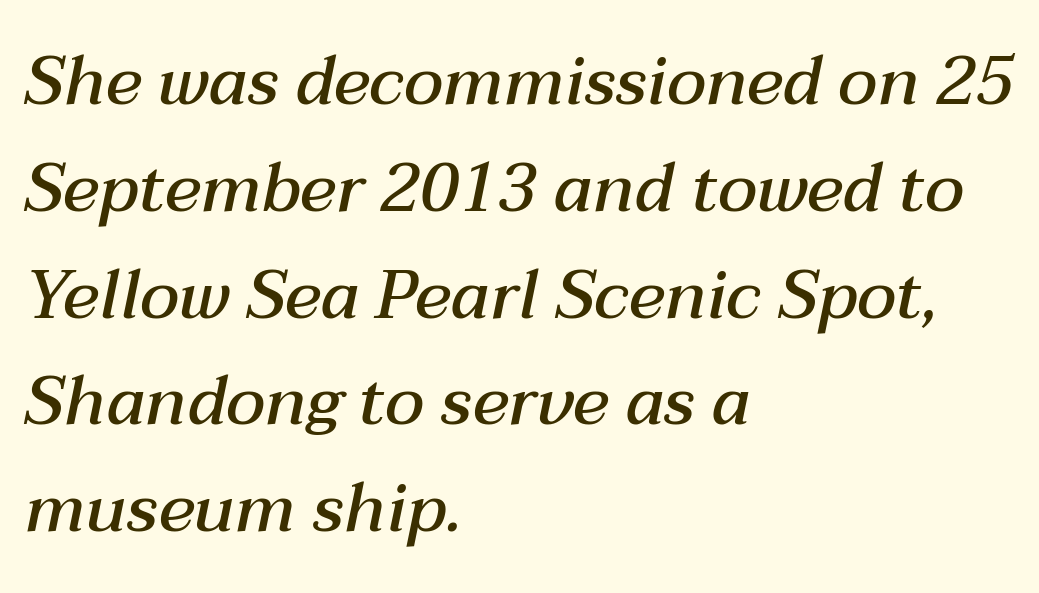
Q: Is the text bold? A: Semi-bold.
Q: Is the text italic (slanted)? A: Yes, it leans right by about 12 degrees.
Q: Is the text underlined? A: No.
Q: How is the paragraph aligned? A: Left-aligned.
Q: Is the spacing between letters normal or unusually wide? A: Normal.
Q: Is the spacing between lines tight, normal or loose? A: Normal.
Q: Width (condensed, normal, or wide)? A: Normal.
Q: Stroke contrast? A: Medium.
Q: x-height? A: Medium.
Q: Monospaced? A: No.
